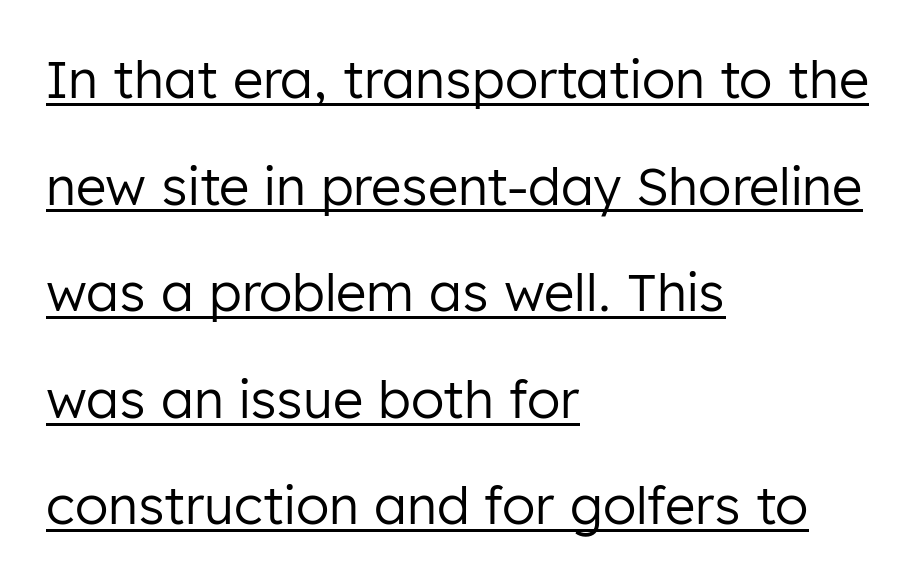
Q: Is the text bold? A: No.
Q: Is the text italic (slanted)? A: No, it is upright.
Q: Is the typeface a serif or a sans-serif typeface? A: Sans-serif.
Q: Is the text underlined? A: Yes.
Q: How is the paragraph aligned? A: Left-aligned.
Q: Is the spacing between letters normal or unusually wide? A: Normal.
Q: Is the spacing between lines tight, normal or loose? A: Loose.
Q: Width (condensed, normal, or wide)? A: Normal.
Q: Stroke contrast? A: Low.
Q: x-height? A: Medium.
Q: Monospaced? A: No.
